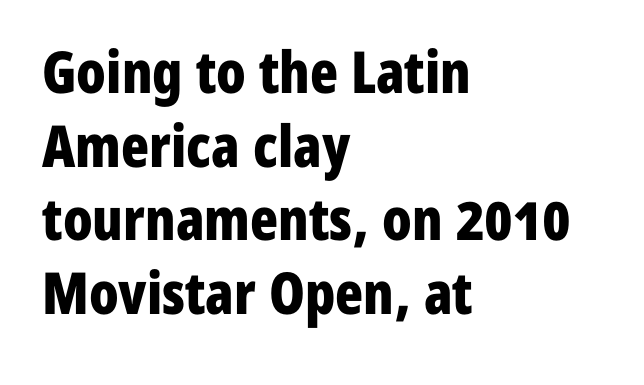
{"serif": "no", "italic": "no", "bold": "yes", "weight": "bold", "width": "condensed", "stroke_contrast": "low", "x_height": "medium", "monospaced": "no", "underline": "no", "align": "left", "line_spacing": "normal", "line_spacing_ratio": 1.27, "letter_spacing": "normal", "letter_spacing_em": 0.0, "glyph_px": 58}
